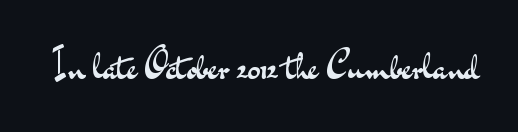
{"serif": "no", "bold": "no", "weight": "regular", "width": "wide", "stroke_contrast": "medium", "x_height": "small", "monospaced": "no", "underline": "no", "letter_spacing": "normal", "letter_spacing_em": 0.0, "glyph_px": 39}
